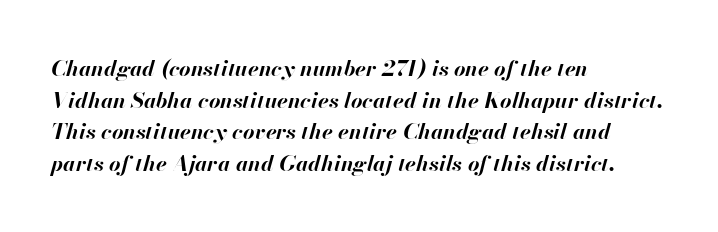
Q: Is the text bold? A: Yes.
Q: Is the text italic (slanted)? A: Yes, it leans right by about 13 degrees.
Q: Is the text underlined? A: No.
Q: How is the paragraph aligned? A: Left-aligned.
Q: Is the spacing between letters normal or unusually wide? A: Normal.
Q: Is the spacing between lines tight, normal or loose? A: Normal.
